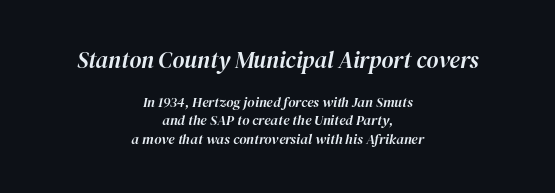
{"italic": "yes", "lean": "right", "slant_degrees": 12, "underline": "no", "align": "center", "line_spacing": "normal", "line_spacing_ratio": 1.3, "letter_spacing": "normal", "letter_spacing_em": 0.0, "larger_block": "first", "size_ratio": 1.64, "glyph_px": 23}
